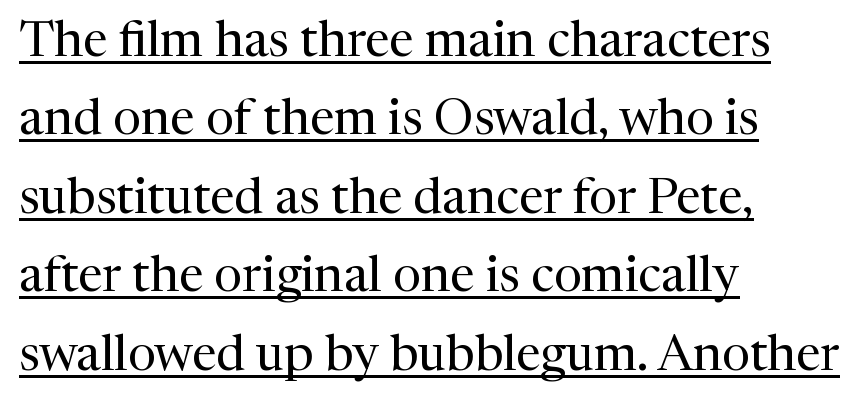
{"serif": "yes", "italic": "no", "bold": "no", "weight": "regular", "width": "normal", "stroke_contrast": "medium", "x_height": "medium", "monospaced": "no", "underline": "yes", "align": "left", "line_spacing": "normal", "line_spacing_ratio": 1.57, "letter_spacing": "normal", "letter_spacing_em": 0.0, "glyph_px": 50}
